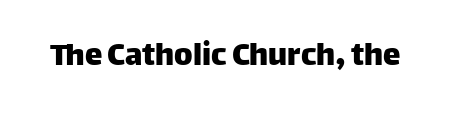
{"serif": "no", "italic": "no", "width": "normal", "stroke_contrast": "low", "x_height": "large", "monospaced": "no", "underline": "no", "letter_spacing": "normal", "letter_spacing_em": 0.0, "glyph_px": 35}
